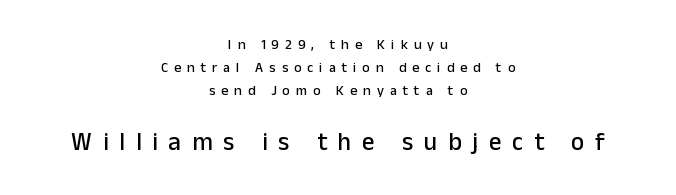
Q: Is the text italic (slanted)? A: No, it is upright.
Q: Is the text underlined? A: No.
Q: How is the paragraph aligned? A: Centered.
Q: Is the spacing between letters normal or unusually wide? A: Unusually wide.
Q: Is the spacing between lines tight, normal or loose? A: Normal.
Q: Which block of text is set in a larger size, the first (top) or the second (bottom)? A: The second (bottom) one.
